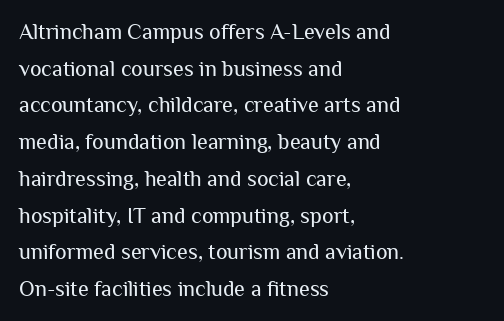
{"italic": "no", "bold": "no", "underline": "no", "align": "left", "line_spacing": "normal", "line_spacing_ratio": 1.67, "letter_spacing": "normal", "letter_spacing_em": 0.0, "glyph_px": 22}
